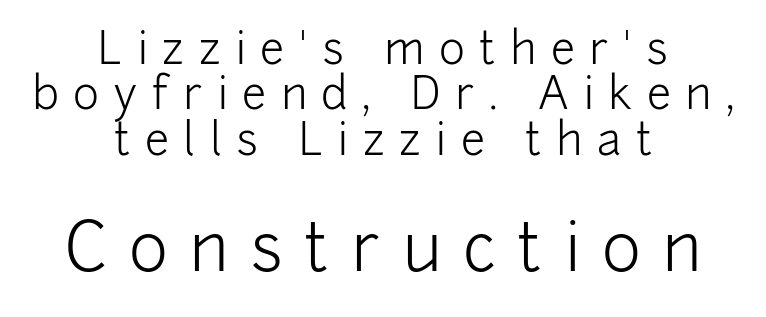
{"serif": "no", "italic": "no", "bold": "no", "weight": "light", "width": "normal", "stroke_contrast": "low", "x_height": "medium", "monospaced": "no", "underline": "no", "align": "center", "line_spacing": "tight", "line_spacing_ratio": 1.03, "letter_spacing": "wide", "letter_spacing_em": 0.33, "larger_block": "second", "size_ratio": 1.5, "glyph_px": 66}
